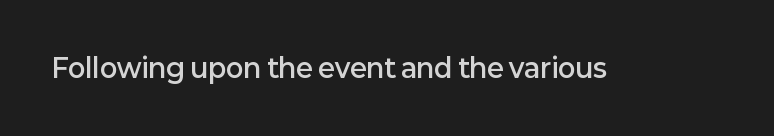
Q: Is the text bold? A: Semi-bold.
Q: Is the text italic (slanted)? A: No, it is upright.
Q: Is the text underlined? A: No.
Q: Is the spacing between letters normal or unusually wide? A: Normal.
